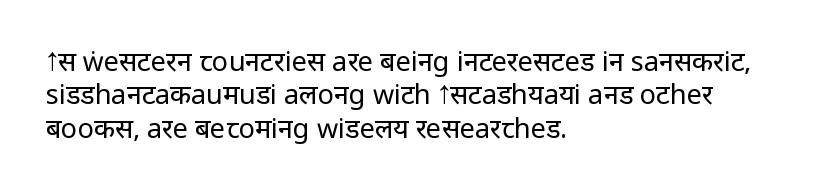
No letter is thick-stroked: the sample isn't bold. This rendering leaves character spacing at its baseline value. A bare baseline throughout the passage. Line beginnings align vertically; line endings do not. This sample uses an upright cut, with every glyph sitting square on the baseline.
